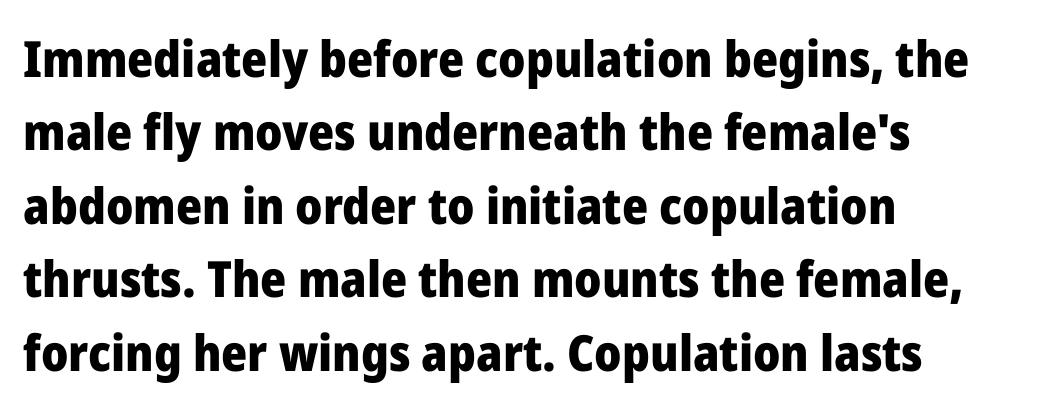
Q: Is the text bold? A: Yes.
Q: Is the text italic (slanted)? A: No, it is upright.
Q: Is the typeface a serif or a sans-serif typeface? A: Sans-serif.
Q: Is the text underlined? A: No.
Q: How is the paragraph aligned? A: Left-aligned.
Q: Is the spacing between letters normal or unusually wide? A: Normal.
Q: Is the spacing between lines tight, normal or loose? A: Normal.
Q: Width (condensed, normal, or wide)? A: Normal.
Q: Stroke contrast? A: Low.
Q: x-height? A: Medium.
Q: Monospaced? A: No.
